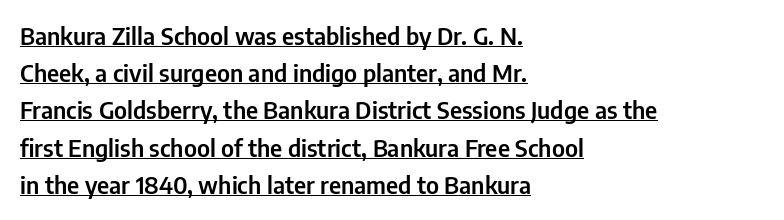
The image shows 24 px text type, upright; set left-aligned, normal line spacing (1.55x), normal letter spacing, underlined.
